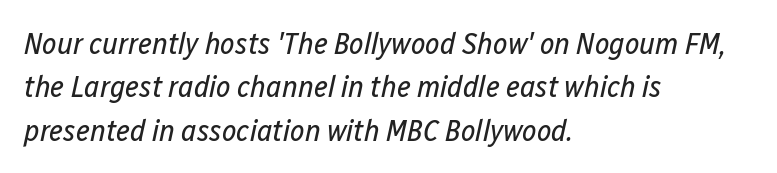
{"italic": "yes", "lean": "right", "slant_degrees": 12, "bold": "no", "weight": "regular", "width": "condensed", "stroke_contrast": "low", "x_height": "medium", "monospaced": "no", "underline": "no", "align": "left", "line_spacing": "normal", "line_spacing_ratio": 1.4, "letter_spacing": "normal", "letter_spacing_em": 0.0, "glyph_px": 31}
